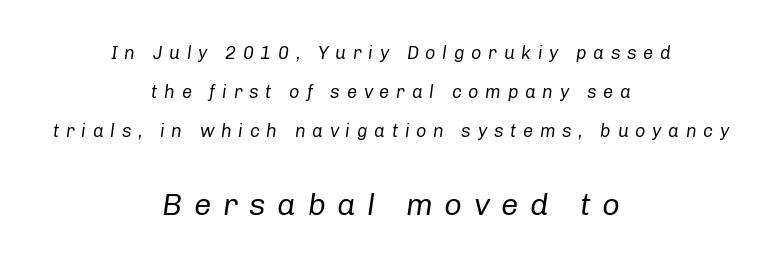
Line spacing here is loose. Descender tails drop into unmarked territory. This rendering widens character spacing well past its baseline value. Note: smaller setting up top, larger setting below. Would a proofreader flag this as italicized? Yes.
